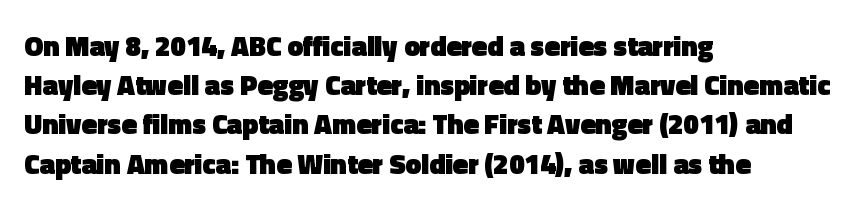
Q: Is the text bold? A: Yes.
Q: Is the text italic (slanted)? A: No, it is upright.
Q: Is the typeface a serif or a sans-serif typeface? A: Sans-serif.
Q: Is the text underlined? A: No.
Q: How is the paragraph aligned? A: Left-aligned.
Q: Is the spacing between letters normal or unusually wide? A: Normal.
Q: Is the spacing between lines tight, normal or loose? A: Normal.
Q: Width (condensed, normal, or wide)? A: Normal.
Q: x-height? A: Medium.
Q: Monospaced? A: No.
